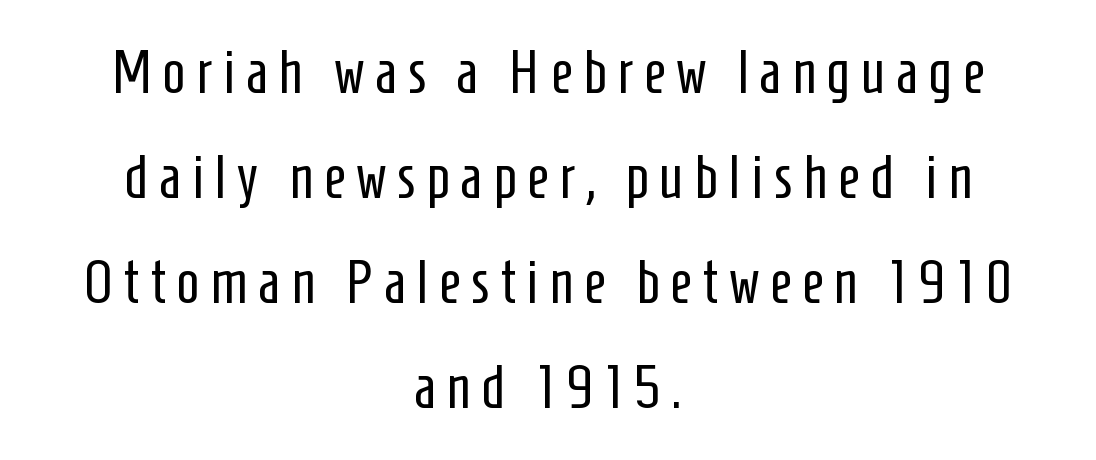
{"serif": "no", "italic": "no", "bold": "no", "weight": "regular", "width": "condensed", "stroke_contrast": "low", "x_height": "medium", "monospaced": "no", "underline": "no", "align": "center", "line_spacing_ratio": 1.75, "glyph_px": 60}
